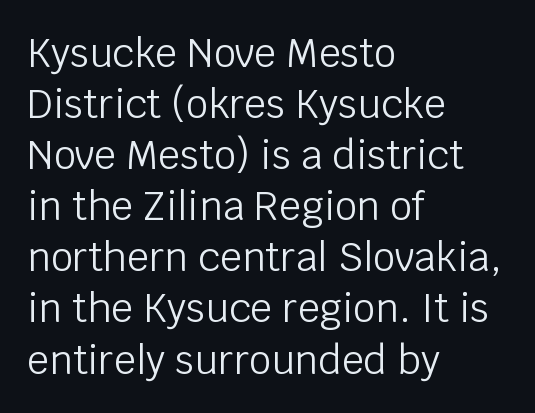
{"serif": "no", "italic": "no", "bold": "no", "weight": "light", "width": "normal", "stroke_contrast": "low", "x_height": "large", "monospaced": "no", "underline": "no", "align": "left", "line_spacing": "normal", "line_spacing_ratio": 1.31, "letter_spacing": "normal", "letter_spacing_em": 0.0, "glyph_px": 39}
